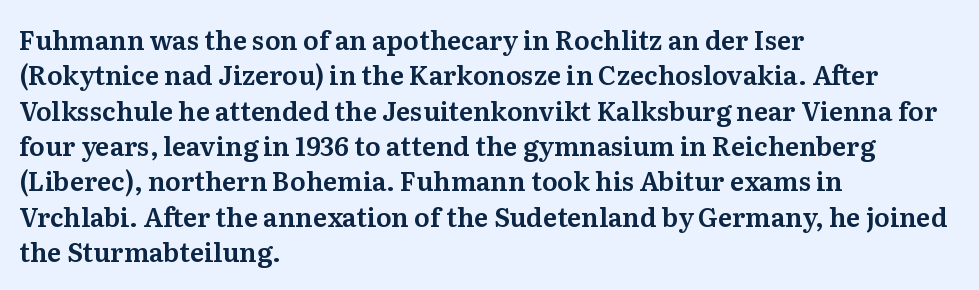
The image shows 26 px text type, upright; set left-aligned, normal line spacing (1.36x), normal letter spacing, not underlined.
